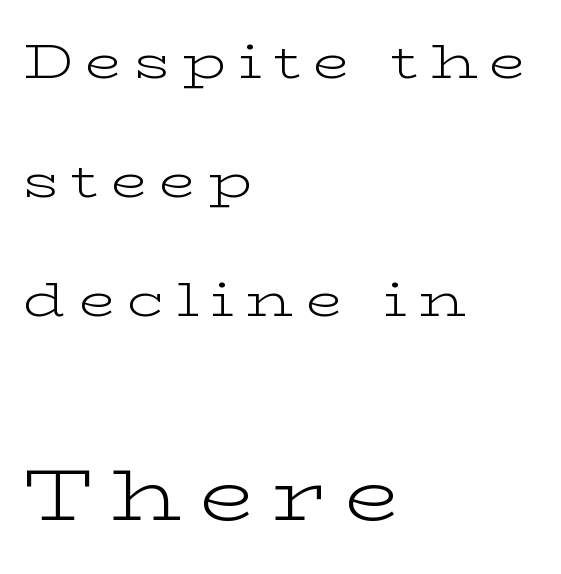
{"serif": "yes", "italic": "no", "bold": "no", "weight": "light", "width": "wide", "stroke_contrast": "low", "x_height": "medium", "monospaced": "no", "underline": "no", "align": "left", "line_spacing": "loose", "line_spacing_ratio": 2.48, "letter_spacing": "wide", "letter_spacing_em": 0.25, "larger_block": "second", "size_ratio": 1.5, "glyph_px": 72}
